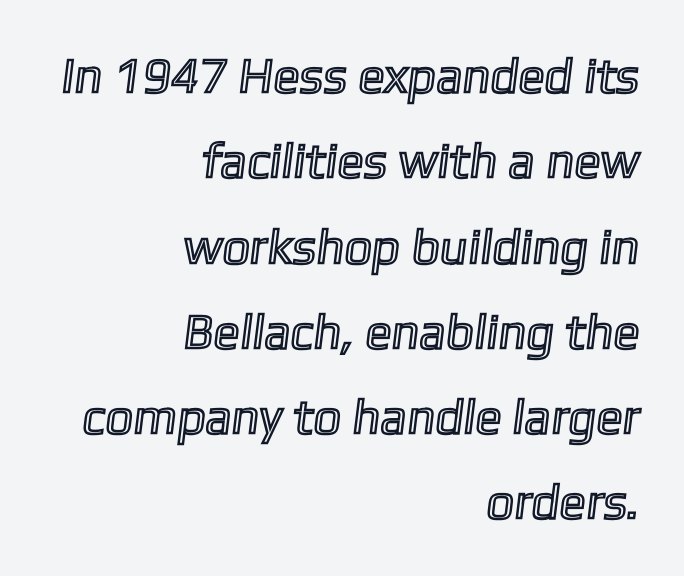
Q: Is the text underlined? A: No.
Q: How is the paragraph aligned? A: Right-aligned.
Q: Is the spacing between letters normal or unusually wide? A: Normal.
Q: Width (condensed, normal, or wide)? A: Normal.
Q: x-height? A: Medium.
Q: Monospaced? A: No.
